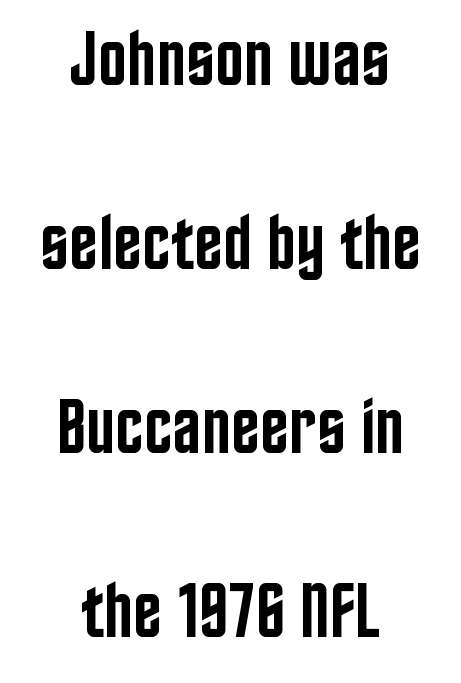
Q: Is the text bold? A: Semi-bold.
Q: Is the text italic (slanted)? A: No, it is upright.
Q: Is the typeface a serif or a sans-serif typeface? A: Sans-serif.
Q: Is the text underlined? A: No.
Q: How is the paragraph aligned? A: Centered.
Q: Is the spacing between letters normal or unusually wide? A: Normal.
Q: Is the spacing between lines tight, normal or loose? A: Loose.
Q: Width (condensed, normal, or wide)? A: Condensed.
Q: Stroke contrast? A: Low.
Q: x-height? A: Large.
Q: Monospaced? A: No.
